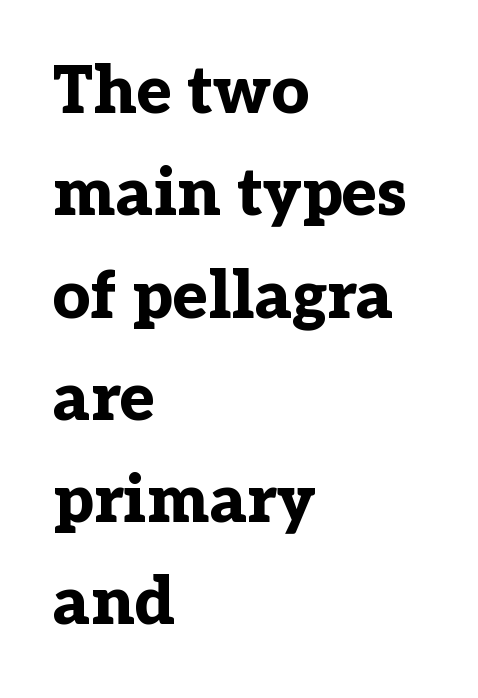
{"serif": "yes", "italic": "no", "bold": "yes", "weight": "bold", "width": "normal", "stroke_contrast": "low", "x_height": "medium", "monospaced": "no", "underline": "no", "align": "left", "line_spacing": "normal", "line_spacing_ratio": 1.55, "letter_spacing": "normal", "letter_spacing_em": 0.0, "glyph_px": 66}
